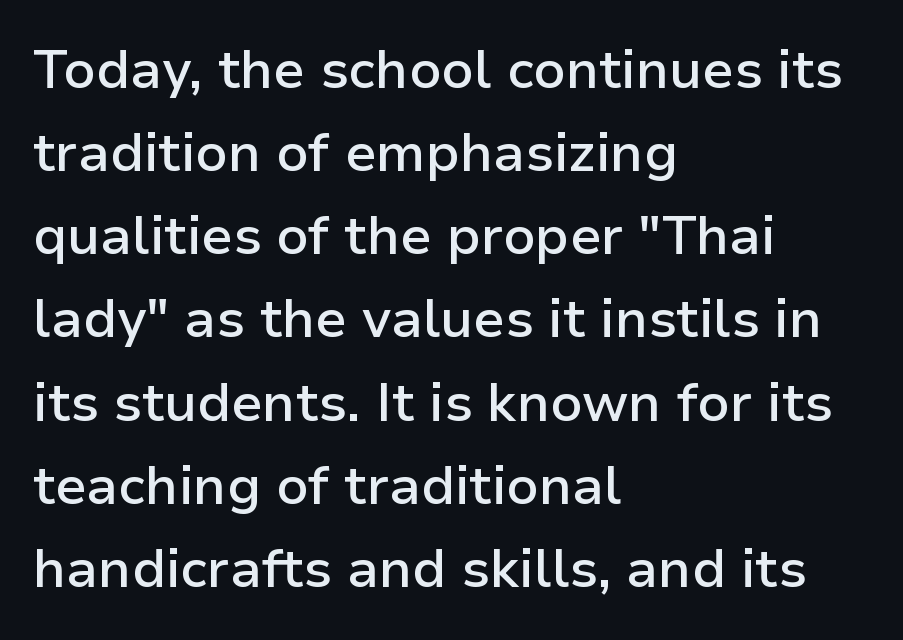
The image shows 54 px semibold sans-serif type, upright; set left-aligned, normal line spacing (1.54x), normal letter spacing, not underlined; low stroke contrast and a medium x-height.
